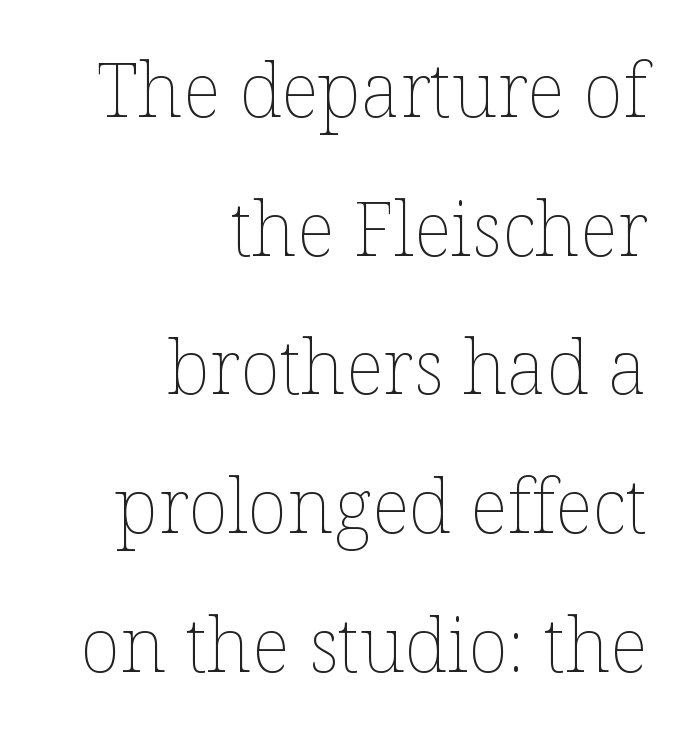
Q: Is the text bold? A: No.
Q: Is the text italic (slanted)? A: No, it is upright.
Q: Is the text underlined? A: No.
Q: How is the paragraph aligned? A: Right-aligned.
Q: Is the spacing between letters normal or unusually wide? A: Normal.
Q: Width (condensed, normal, or wide)? A: Normal.
Q: Stroke contrast? A: Low.
Q: x-height? A: Medium.
Q: Monospaced? A: No.
